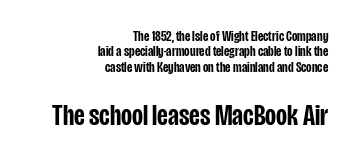
Q: Is the text bold? A: Semi-bold.
Q: Is the text italic (slanted)? A: No, it is upright.
Q: Is the typeface a serif or a sans-serif typeface? A: Sans-serif.
Q: Is the text underlined? A: No.
Q: How is the paragraph aligned? A: Right-aligned.
Q: Is the spacing between letters normal or unusually wide? A: Normal.
Q: Is the spacing between lines tight, normal or loose? A: Tight.
Q: Which block of text is set in a larger size, the first (top) or the second (bottom)? A: The second (bottom) one.
Q: Width (condensed, normal, or wide)? A: Condensed.
Q: Stroke contrast? A: Low.
Q: x-height? A: Large.
Q: Monospaced? A: No.
